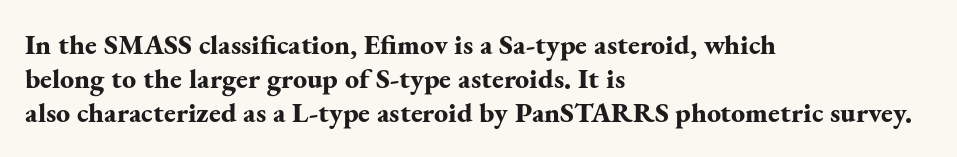
Notice how thick the strokes are: this is what a full bold looks like. Old-style or modern, the face here clearly has serifs. These lines are set flush left with a ragged right edge. Compared with typical body copy, the letter spacing here is the same.
